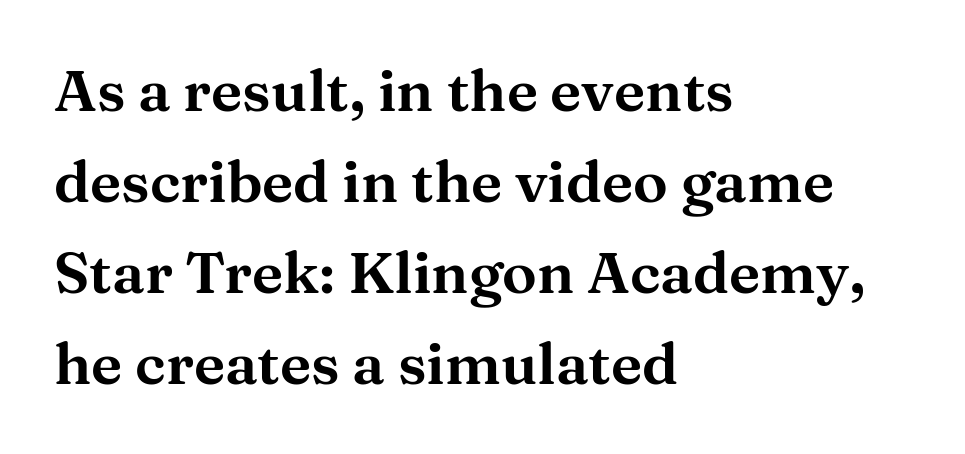
This is roman type, the default non-slanted kind. Alignment: flush left. A typesetter would call this zero additional tracking. These lines sit exactly where default settings would place them. Do the characters align in a grid? No, the font is proportional. Typographically, this falls in the serif category.
